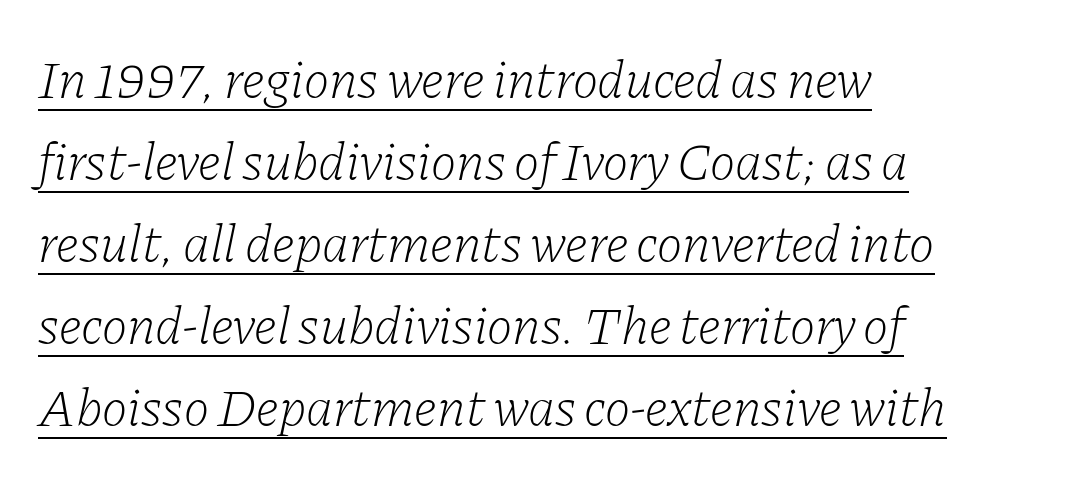
{"serif": "yes", "italic": "yes", "lean": "right", "slant_degrees": 11, "bold": "no", "weight": "light", "width": "normal", "stroke_contrast": "low", "x_height": "medium", "monospaced": "no", "underline": "yes", "align": "left", "line_spacing": "normal", "line_spacing_ratio": 1.52, "letter_spacing": "normal", "letter_spacing_em": 0.0, "glyph_px": 54}
